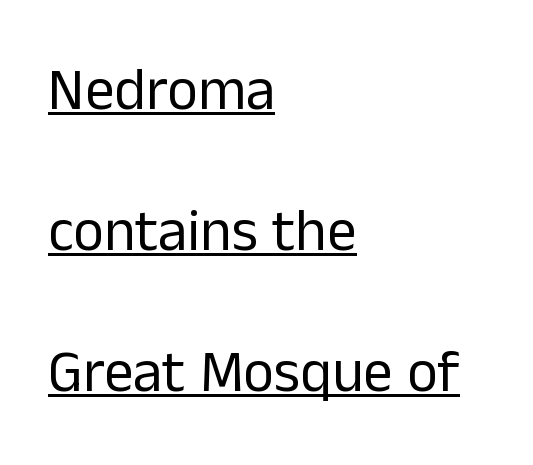
Leading is clearly above the norm, producing a sparse column. Check where the strokes stop: nothing finishes them off — pure sans. The line texture is even and compact thanks to regular tracking. Underlined type. Each letter keeps its own natural width here, so spacing adapts to shape. Nope, not italic — everything's standing straight.
